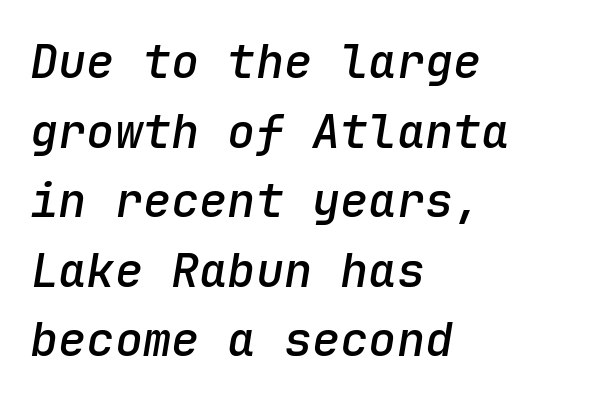
The image shows 47 px semibold type, italic (leaning right), monospaced; set left-aligned, normal line spacing (1.48x), normal letter spacing, not underlined; low stroke contrast and a medium x-height.
